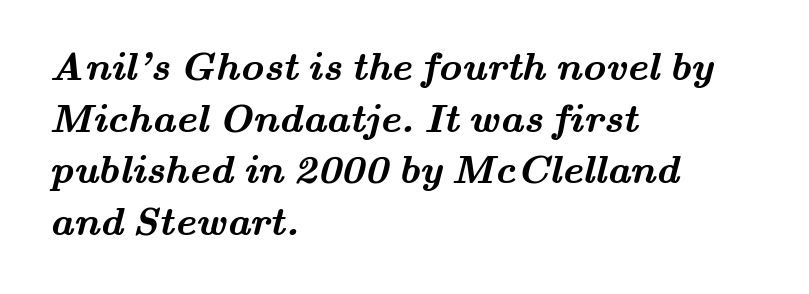
The image shows 40 px semibold, wide serif type; set left-aligned, normal line spacing (1.29x), normal letter spacing, not underlined; medium stroke contrast and a small x-height.
